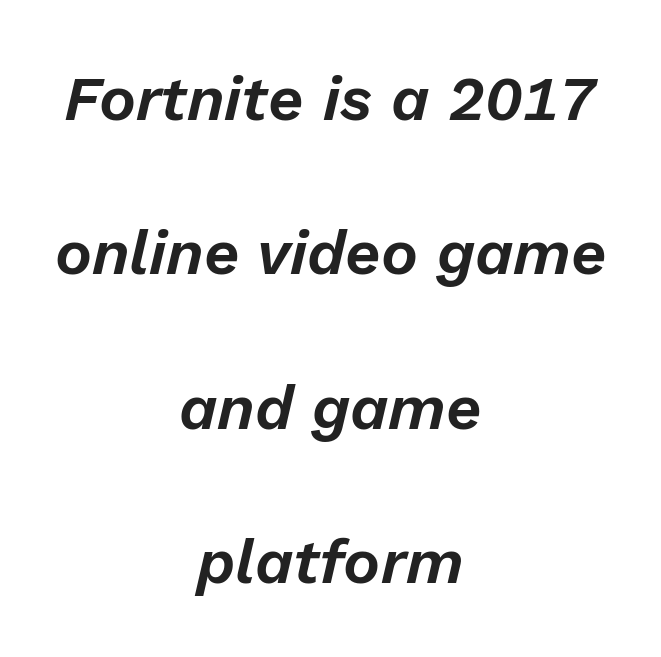
Compared with a flush-left layout, this one balances lines on the center instead. The string is rendered with underlining switched off. Quick note: italic. Varying glyph widths throughout — classic text-font behaviour. Is there much room between lines? Yes — plenty of vertical air separates them.
